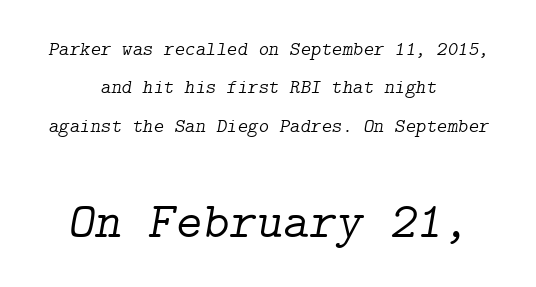
{"serif": "yes", "italic": "yes", "lean": "right", "slant_degrees": 9, "bold": "no", "weight": "light", "width": "normal", "stroke_contrast": "low", "x_height": "medium", "underline": "no", "align": "center", "line_spacing": "loose", "line_spacing_ratio": 1.92, "letter_spacing": "normal", "letter_spacing_em": 0.0, "larger_block": "second", "size_ratio": 2.55, "glyph_px": 51}
